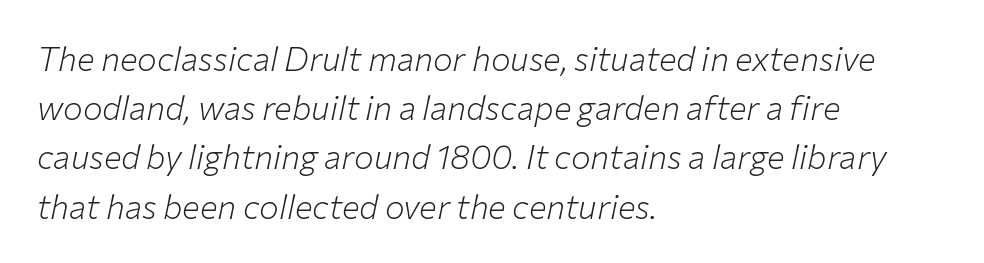
Q: Is the text bold? A: No.
Q: Is the text italic (slanted)? A: Yes, it leans right by about 12 degrees.
Q: Is the text underlined? A: No.
Q: How is the paragraph aligned? A: Left-aligned.
Q: Is the spacing between letters normal or unusually wide? A: Normal.
Q: Is the spacing between lines tight, normal or loose? A: Normal.
Q: Width (condensed, normal, or wide)? A: Normal.
Q: Stroke contrast? A: Low.
Q: x-height? A: Medium.
Q: Monospaced? A: No.
